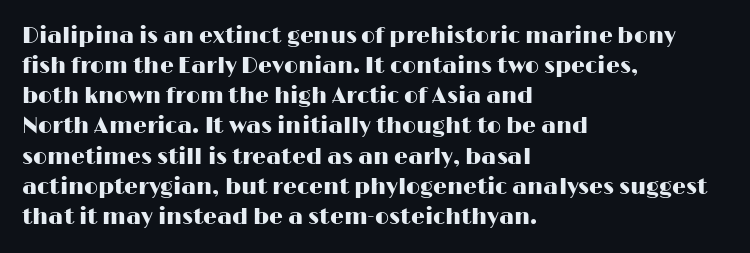
The lettering stays uniformly vertical, giving the passage a roman look. The text block is weighted toward the left margin, trailing off unevenly rightward. A typesetter would call this zero additional tracking. Evenly set lines give the paragraph a standard silhouette.
